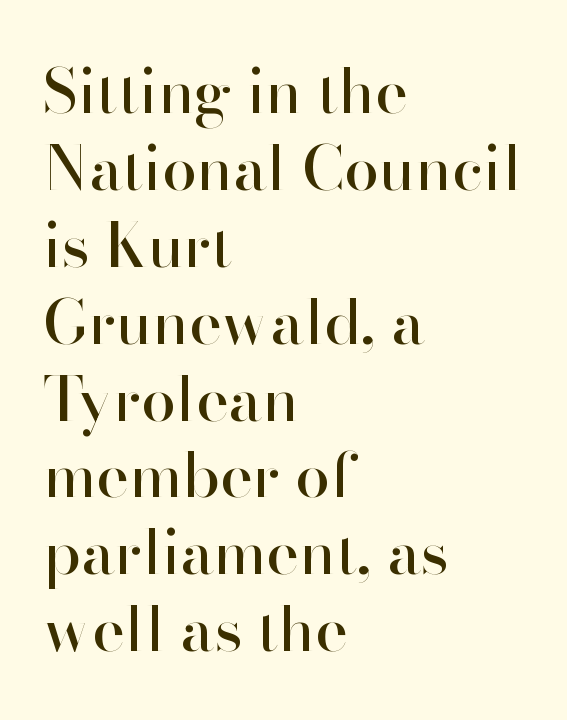
{"serif": "no", "italic": "no", "width": "normal", "stroke_contrast": "high", "x_height": "small", "monospaced": "no", "underline": "no", "align": "left", "line_spacing_ratio": 1.24, "letter_spacing": "normal", "letter_spacing_em": 0.0, "glyph_px": 62}
